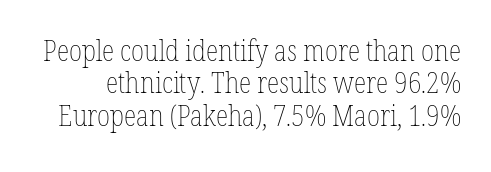
{"italic": "no", "bold": "no", "weight": "thin", "width": "condensed", "stroke_contrast": "low", "x_height": "medium", "monospaced": "no", "underline": "no", "line_spacing": "tight", "line_spacing_ratio": 1.12, "letter_spacing": "normal", "letter_spacing_em": 0.0, "glyph_px": 29}
